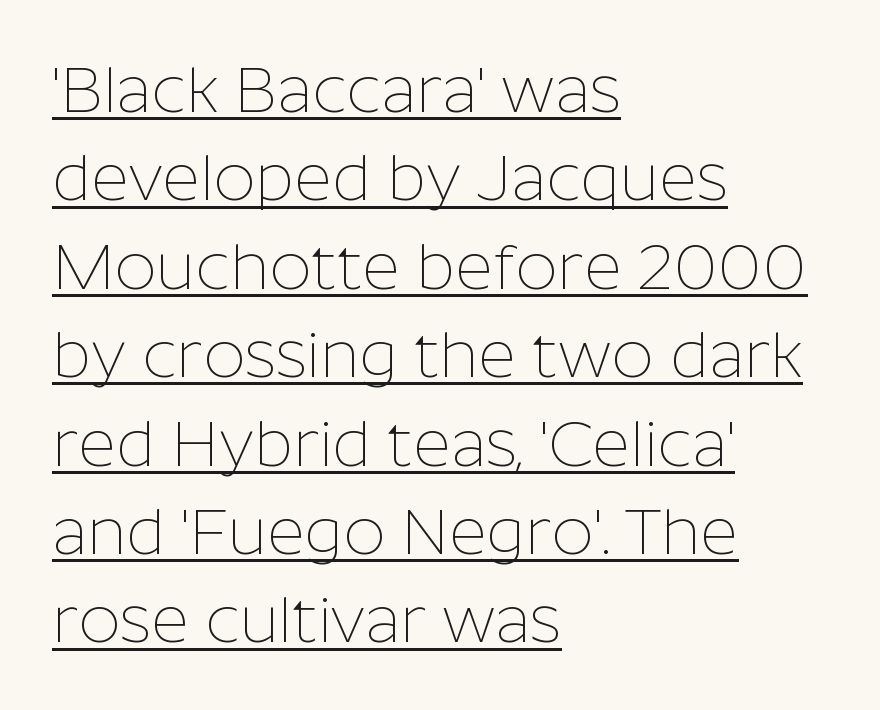
Each line of the rendering has a horizontal stroke beneath the glyphs. The characters display no serif detailing; their extremities are plain. The rendering uses a moderate line-height, typical for paragraphs. Layout note: lines flush left. The passage shown is typed in a proportional face where columns would drift. Weight: in the light-to-regular range.
